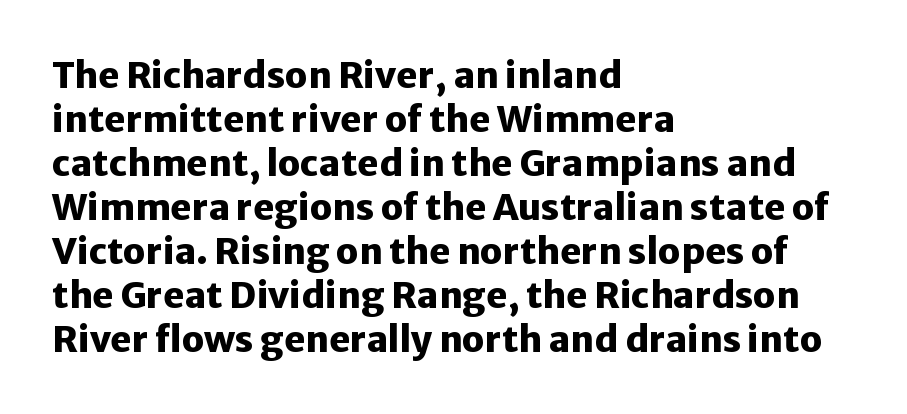
{"serif": "no", "italic": "no", "bold": "yes", "weight": "heavy", "width": "normal", "stroke_contrast": "low", "x_height": "medium", "monospaced": "no", "underline": "no", "align": "left", "line_spacing_ratio": 1.22, "letter_spacing": "normal", "letter_spacing_em": 0.0, "glyph_px": 36}
